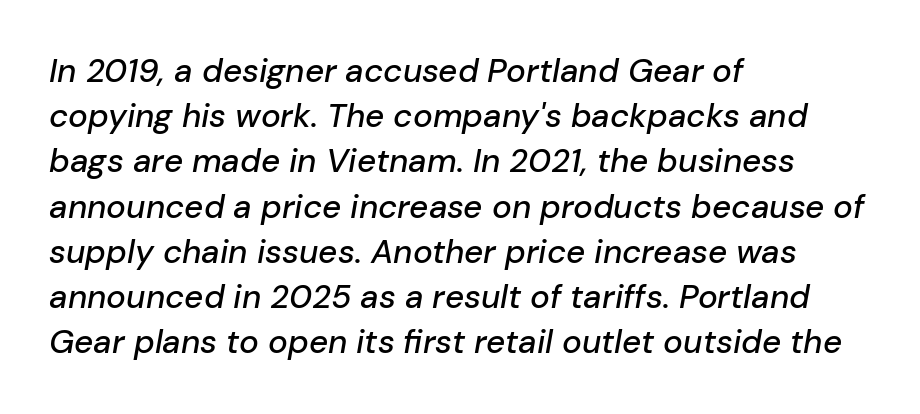
Q: Is the text italic (slanted)? A: Yes, it leans right by about 10 degrees.
Q: Is the text underlined? A: No.
Q: How is the paragraph aligned? A: Left-aligned.
Q: Is the spacing between letters normal or unusually wide? A: Normal.
Q: Is the spacing between lines tight, normal or loose? A: Normal.
Q: Width (condensed, normal, or wide)? A: Normal.
Q: Stroke contrast? A: Low.
Q: x-height? A: Medium.
Q: Monospaced? A: No.
